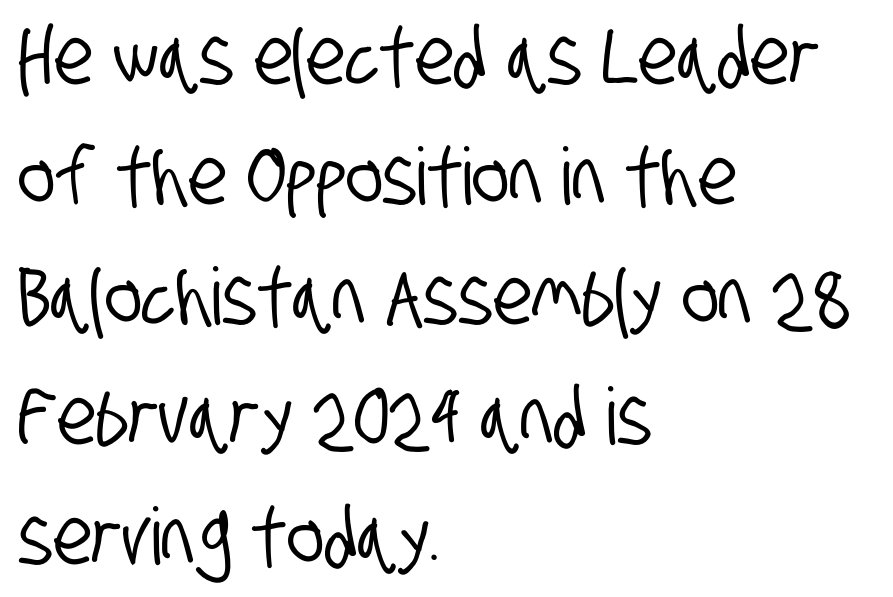
Q: Is the typeface a serif or a sans-serif typeface? A: Sans-serif.
Q: Is the text underlined? A: No.
Q: How is the paragraph aligned? A: Left-aligned.
Q: Is the spacing between letters normal or unusually wide? A: Normal.
Q: Is the spacing between lines tight, normal or loose? A: Normal.
Q: Width (condensed, normal, or wide)? A: Condensed.
Q: Stroke contrast? A: Low.
Q: x-height? A: Large.
Q: Monospaced? A: No.
